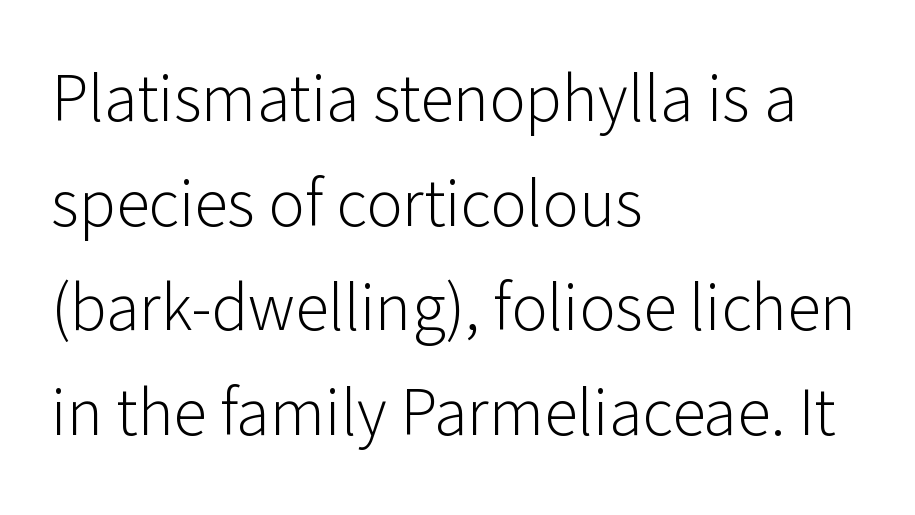
The letterforms sit at book weight or below. The lettering stays uniformly vertical, giving the passage a roman look. Which margin do the lines hug? The left one — the right edge is uneven. Note the varied advance widths — an 'i' is clearly narrower than an 'm'. Serif or sans? Sans — the stroke terminals are bare.
